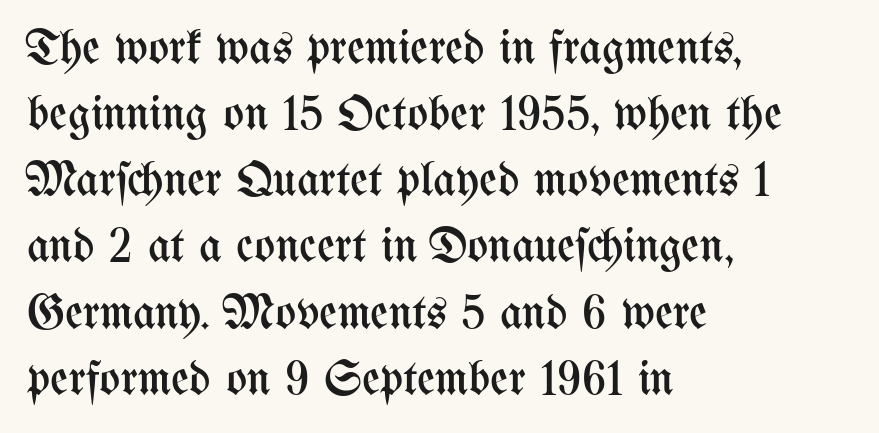
The image shows 49 px regular-weight, condensed type, upright; set left-aligned, normal line spacing (1.35x), normal letter spacing, not underlined; medium stroke contrast and a medium x-height.
